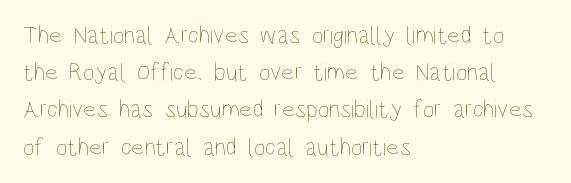
{"italic": "no", "bold": "no", "underline": "no", "align": "left", "line_spacing": "normal", "line_spacing_ratio": 1.49, "letter_spacing": "normal", "letter_spacing_em": 0.0, "glyph_px": 25}
